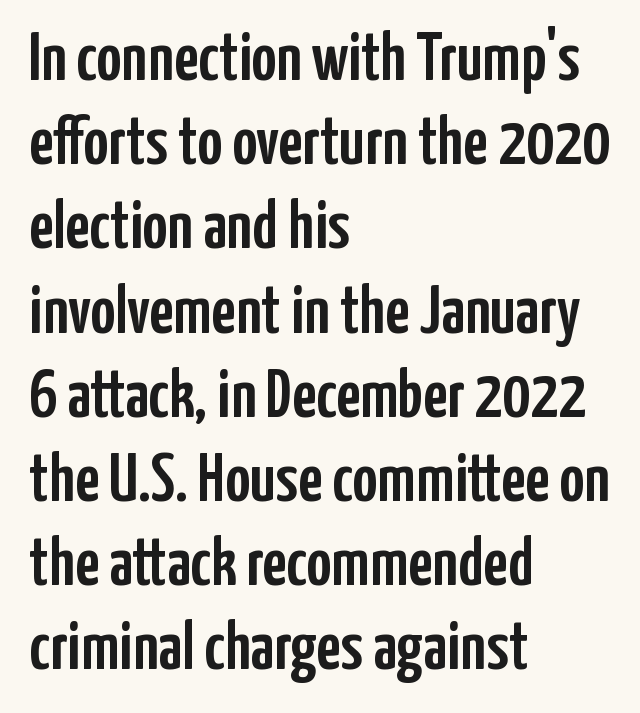
{"serif": "no", "italic": "no", "width": "condensed", "stroke_contrast": "low", "x_height": "medium", "monospaced": "no", "underline": "no", "align": "left", "line_spacing_ratio": 1.22, "letter_spacing": "normal", "letter_spacing_em": 0.0, "glyph_px": 69}
